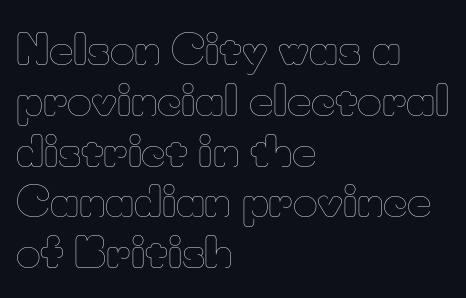
Q: Is the text bold? A: No.
Q: Is the text italic (slanted)? A: No, it is upright.
Q: Is the text underlined? A: No.
Q: How is the paragraph aligned? A: Left-aligned.
Q: Is the spacing between letters normal or unusually wide? A: Normal.
Q: Width (condensed, normal, or wide)? A: Normal.
Q: Stroke contrast? A: Low.
Q: x-height? A: Small.
Q: Monospaced? A: No.
